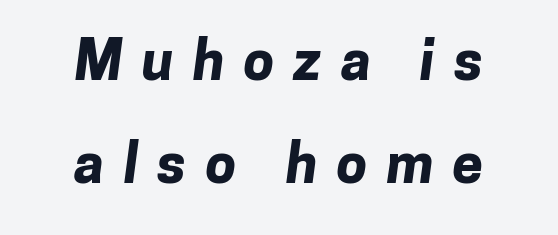
{"serif": "no", "bold": "yes", "weight": "bold", "width": "normal", "stroke_contrast": "low", "x_height": "medium", "monospaced": "no", "underline": "no", "line_spacing_ratio": 1.87, "letter_spacing": "wide", "letter_spacing_em": 0.35, "glyph_px": 55}
